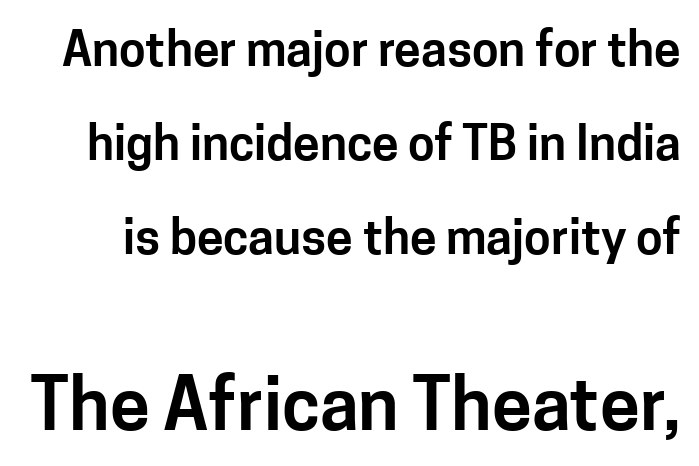
{"serif": "no", "italic": "no", "width": "normal", "stroke_contrast": "low", "x_height": "medium", "monospaced": "no", "underline": "no", "line_spacing": "loose", "line_spacing_ratio": 1.96, "letter_spacing": "normal", "letter_spacing_em": 0.0, "larger_block": "second", "size_ratio": 1.5, "glyph_px": 72}
